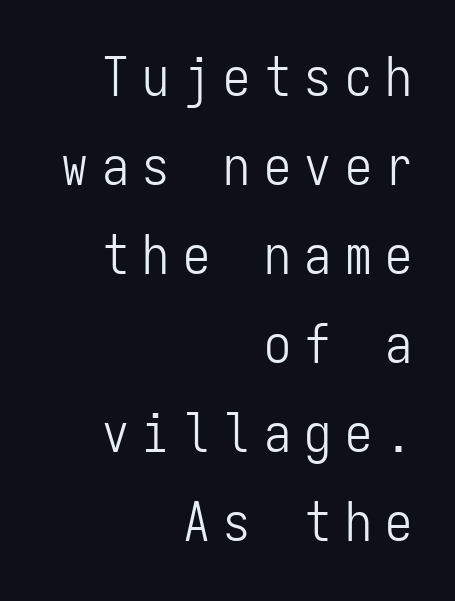
Q: Is the text bold? A: No.
Q: Is the text italic (slanted)? A: No, it is upright.
Q: Is the typeface a serif or a sans-serif typeface? A: Sans-serif.
Q: Is the text underlined? A: No.
Q: How is the paragraph aligned? A: Right-aligned.
Q: Is the spacing between letters normal or unusually wide? A: Unusually wide.
Q: Is the spacing between lines tight, normal or loose? A: Normal.
Q: Width (condensed, normal, or wide)? A: Condensed.
Q: Stroke contrast? A: Low.
Q: x-height? A: Medium.
Q: Monospaced? A: Yes.
